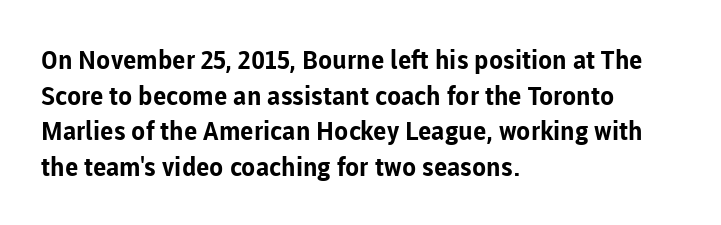
{"italic": "no", "bold": "yes", "underline": "no", "align": "left", "line_spacing": "normal", "line_spacing_ratio": 1.37, "letter_spacing": "normal", "letter_spacing_em": 0.0, "glyph_px": 26}
